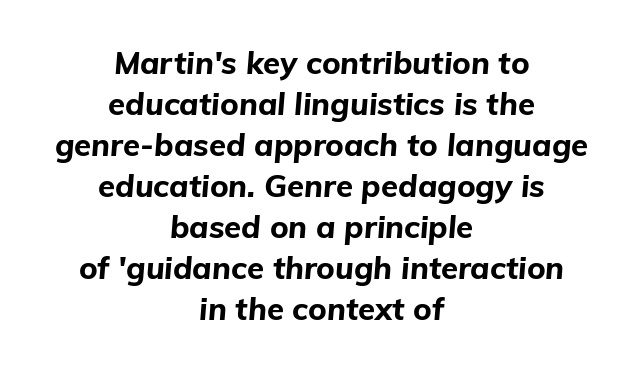
{"italic": "yes", "lean": "right", "slant_degrees": 5, "bold": "yes", "weight": "bold", "width": "normal", "stroke_contrast": "low", "x_height": "medium", "monospaced": "no", "underline": "no", "align": "center", "line_spacing": "normal", "line_spacing_ratio": 1.32, "letter_spacing": "normal", "letter_spacing_em": 0.0, "glyph_px": 31}
